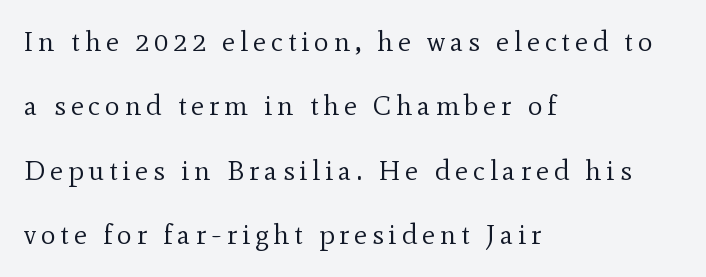
The image shows 28 px regular-weight serif type, upright; set left-aligned, loose line spacing (2.3x), not underlined; a small x-height.
